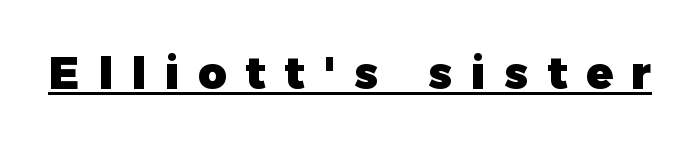
{"serif": "no", "italic": "no", "bold": "yes", "weight": "heavy", "width": "normal", "stroke_contrast": "low", "x_height": "medium", "monospaced": "no", "underline": "yes", "letter_spacing": "wide", "letter_spacing_em": 0.42, "glyph_px": 44}
